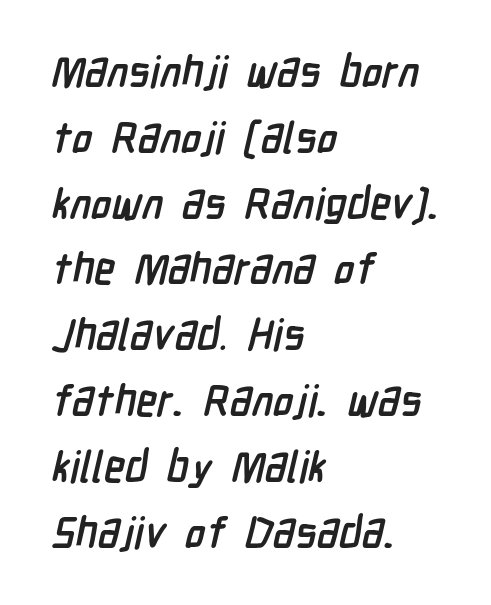
Q: Is the text bold? A: Yes.
Q: Is the typeface a serif or a sans-serif typeface? A: Sans-serif.
Q: Is the text underlined? A: No.
Q: How is the paragraph aligned? A: Left-aligned.
Q: Is the spacing between letters normal or unusually wide? A: Normal.
Q: Is the spacing between lines tight, normal or loose? A: Normal.
Q: Width (condensed, normal, or wide)? A: Condensed.
Q: Stroke contrast? A: Low.
Q: x-height? A: Medium.
Q: Monospaced? A: No.
